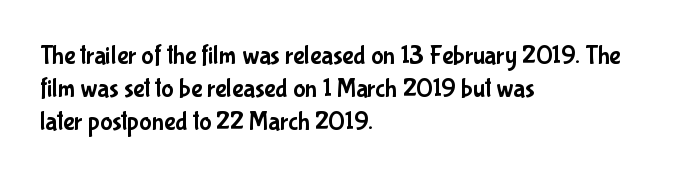
Q: Is the text italic (slanted)? A: No, it is upright.
Q: Is the text underlined? A: No.
Q: How is the paragraph aligned? A: Left-aligned.
Q: Is the spacing between letters normal or unusually wide? A: Normal.
Q: Is the spacing between lines tight, normal or loose? A: Normal.
